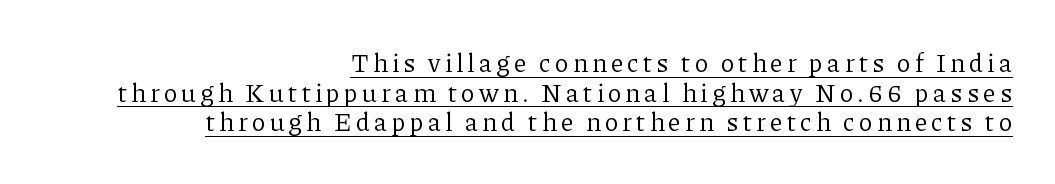
{"italic": "no", "bold": "no", "underline": "yes", "align": "right", "line_spacing": "tight", "line_spacing_ratio": 1.14, "glyph_px": 26}
